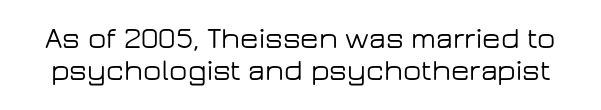
{"serif": "no", "italic": "no", "width": "wide", "stroke_contrast": "low", "x_height": "medium", "monospaced": "no", "underline": "no", "line_spacing": "tight", "line_spacing_ratio": 1.06, "letter_spacing": "normal", "letter_spacing_em": 0.0, "glyph_px": 30}
